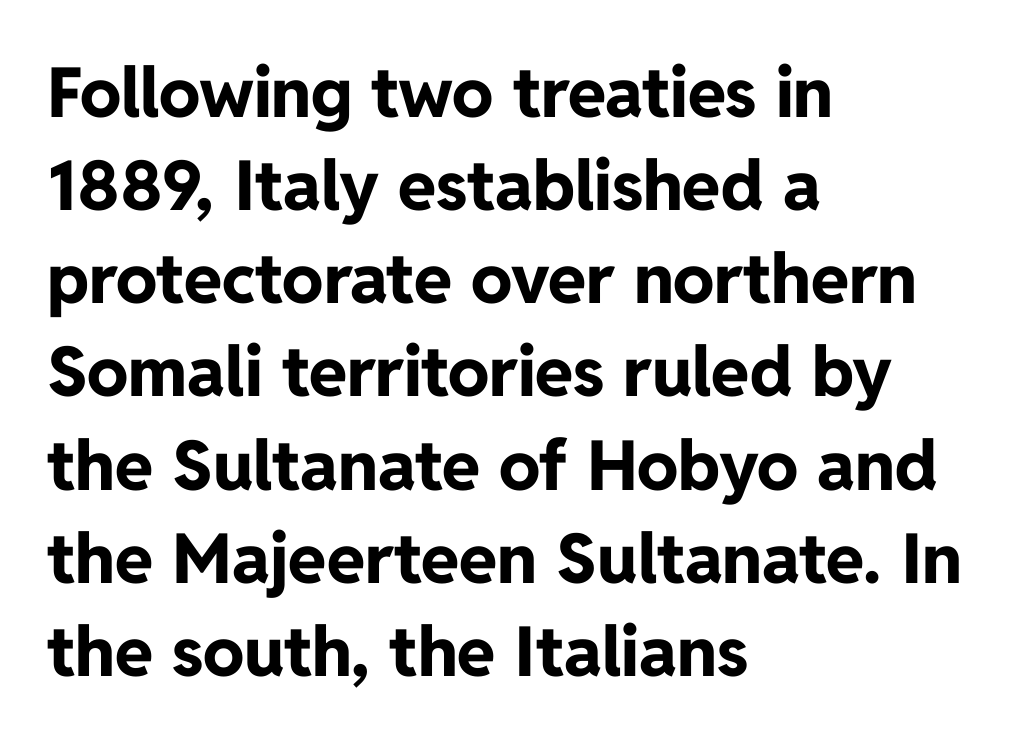
The image shows 69 px bold sans-serif type, upright; set left-aligned, normal line spacing (1.35x), normal letter spacing, not underlined; low stroke contrast and a medium x-height.
